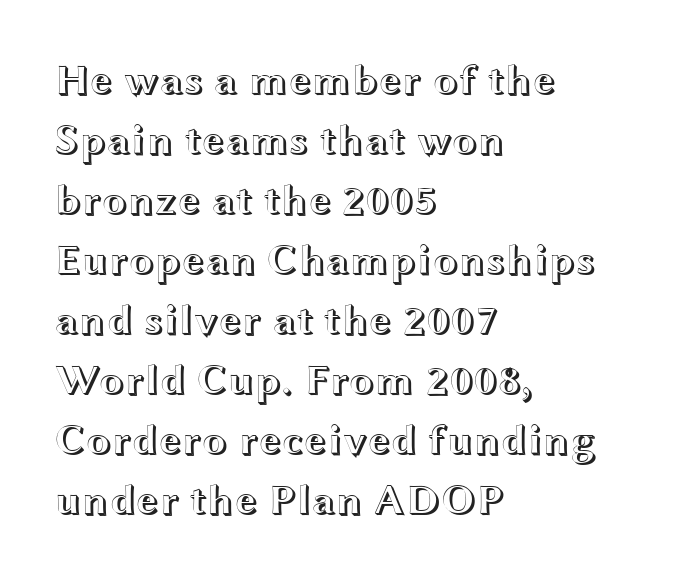
Line beginnings align vertically; line endings do not. Nothing unusual about the tracking: characters are spaced as the font intends. The rendering uses natural spacing where letterforms have individual widths. Descenders are the only things crossing below the line. Whoever set this chose a conventional vertical rhythm.
